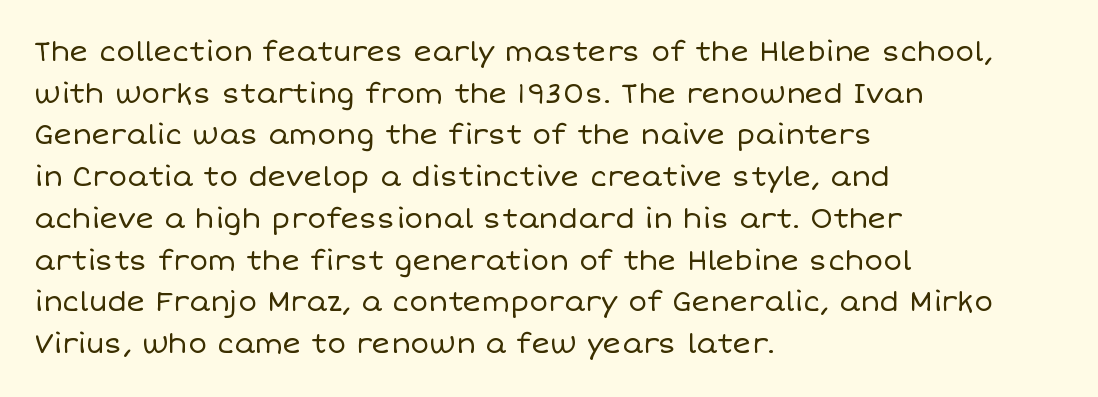
Letters have the restrained weight of plain body copy at most. Spacing verdict: proportional, widths tailored to each character. The gap between lines stays unmarked. Line spacing here is normal. The letters stand straight up with perfectly vertical stems.
